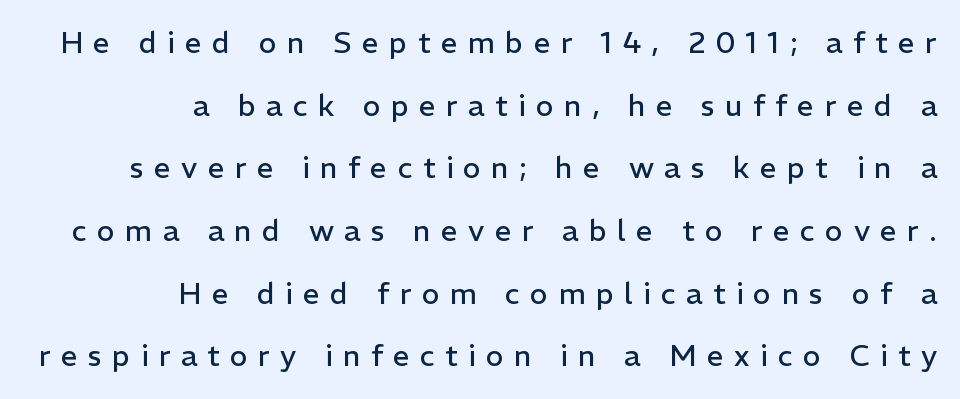
{"serif": "no", "italic": "no", "bold": "no", "weight": "regular", "width": "normal", "stroke_contrast": "low", "x_height": "medium", "monospaced": "no", "underline": "no", "align": "right", "line_spacing": "loose", "line_spacing_ratio": 2.09, "letter_spacing": "wide", "letter_spacing_em": 0.34, "glyph_px": 30}
